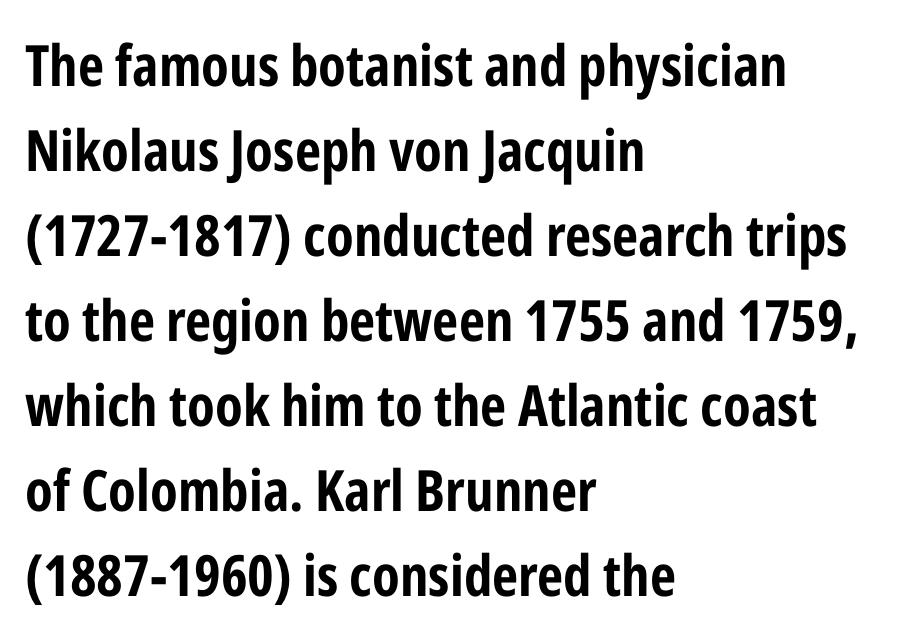
{"serif": "no", "italic": "no", "bold": "yes", "weight": "bold", "width": "condensed", "stroke_contrast": "low", "x_height": "medium", "monospaced": "no", "underline": "no", "align": "left", "line_spacing": "normal", "line_spacing_ratio": 1.49, "letter_spacing": "normal", "letter_spacing_em": 0.0, "glyph_px": 57}
